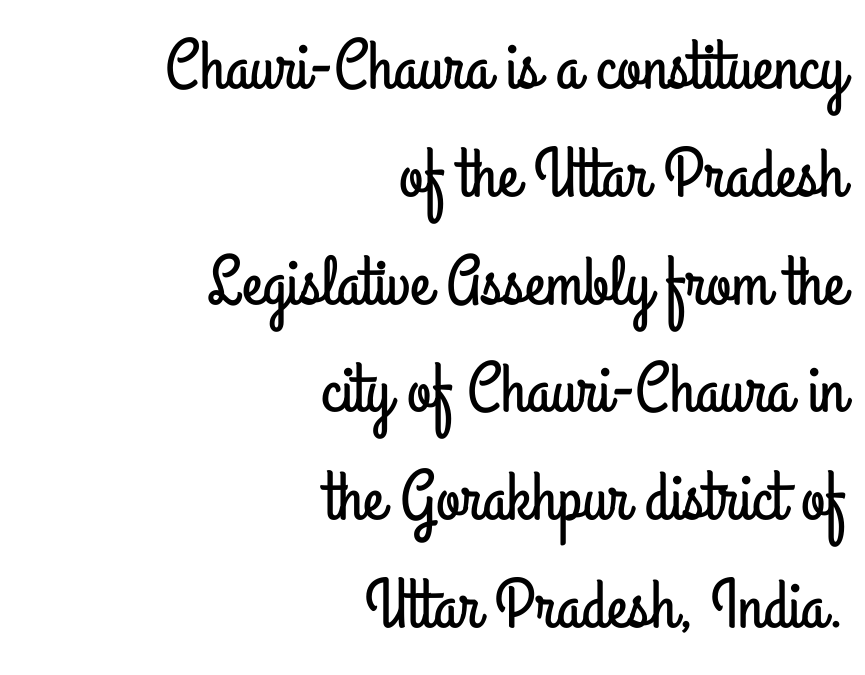
{"serif": "no", "italic": "no", "width": "condensed", "stroke_contrast": "low", "x_height": "small", "monospaced": "no", "underline": "no", "align": "right", "line_spacing": "normal", "line_spacing_ratio": 1.54, "letter_spacing": "normal", "letter_spacing_em": 0.0, "glyph_px": 70}
